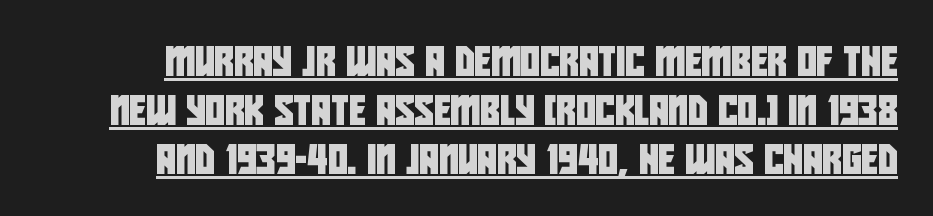
The image shows 30 px condensed sans-serif type; set normal line spacing (1.64x), normal letter spacing, underlined; low stroke contrast and a large x-height.
